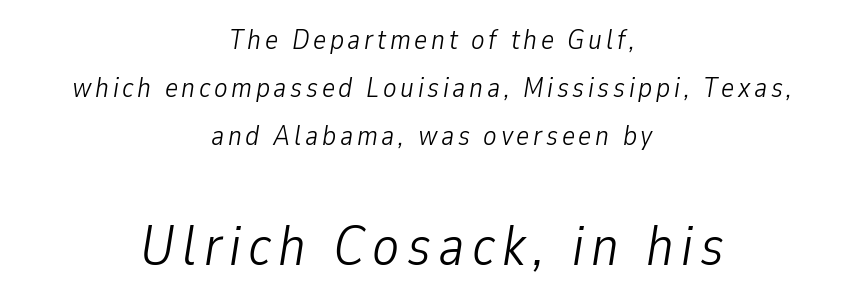
{"italic": "yes", "lean": "right", "slant_degrees": 9, "bold": "no", "weight": "light", "width": "condensed", "stroke_contrast": "low", "x_height": "medium", "monospaced": "no", "underline": "no", "align": "center", "line_spacing_ratio": 1.71, "larger_block": "second", "size_ratio": 2.0, "glyph_px": 56}
